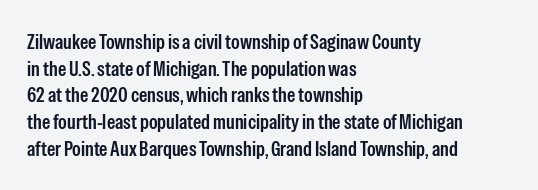
{"italic": "no", "bold": "semi", "underline": "no", "align": "left", "line_spacing": "normal", "line_spacing_ratio": 1.27, "letter_spacing": "normal", "letter_spacing_em": 0.0, "glyph_px": 21}
